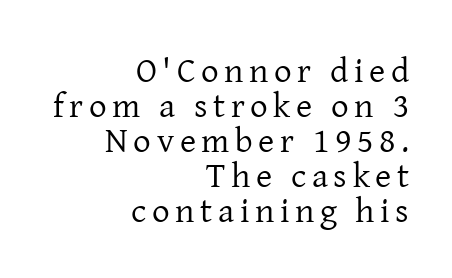
{"serif": "yes", "italic": "no", "bold": "no", "weight": "regular", "width": "normal", "stroke_contrast": "low", "x_height": "medium", "monospaced": "no", "underline": "no", "align": "right", "line_spacing": "tight", "line_spacing_ratio": 1.0, "glyph_px": 35}
